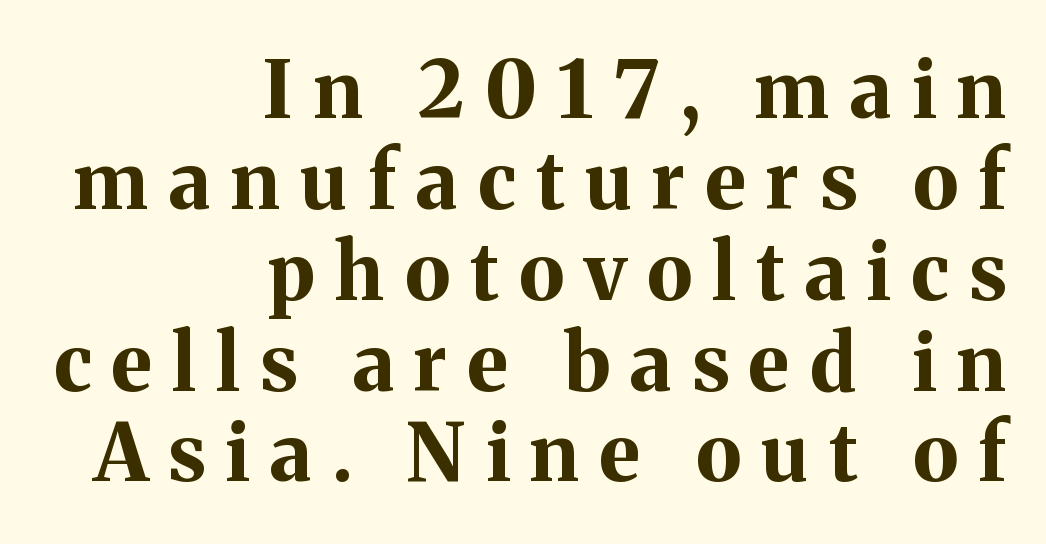
{"serif": "yes", "italic": "no", "bold": "yes", "weight": "bold", "width": "normal", "stroke_contrast": "medium", "x_height": "medium", "monospaced": "no", "underline": "no", "align": "right", "line_spacing": "tight", "line_spacing_ratio": 1.15, "letter_spacing": "wide", "letter_spacing_em": 0.26, "glyph_px": 79}
